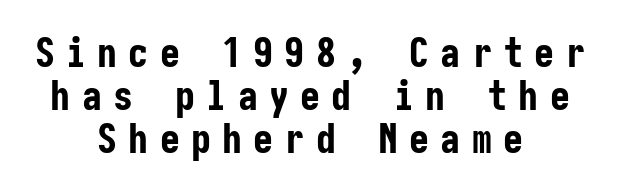
{"serif": "no", "italic": "no", "bold": "yes", "weight": "bold", "width": "condensed", "stroke_contrast": "low", "x_height": "medium", "underline": "no", "align": "center", "line_spacing": "tight", "line_spacing_ratio": 1.08, "letter_spacing": "wide", "letter_spacing_em": 0.28, "glyph_px": 40}
